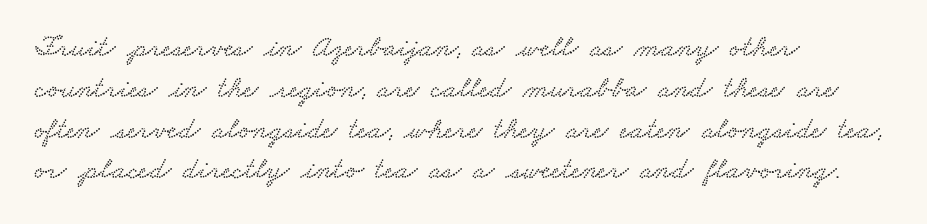
Q: Is the typeface a serif or a sans-serif typeface? A: Serif.
Q: Is the text underlined? A: No.
Q: How is the paragraph aligned? A: Left-aligned.
Q: Is the spacing between letters normal or unusually wide? A: Normal.
Q: Is the spacing between lines tight, normal or loose? A: Normal.
Q: Width (condensed, normal, or wide)? A: Wide.
Q: Stroke contrast? A: Low.
Q: x-height? A: Small.
Q: Monospaced? A: No.
